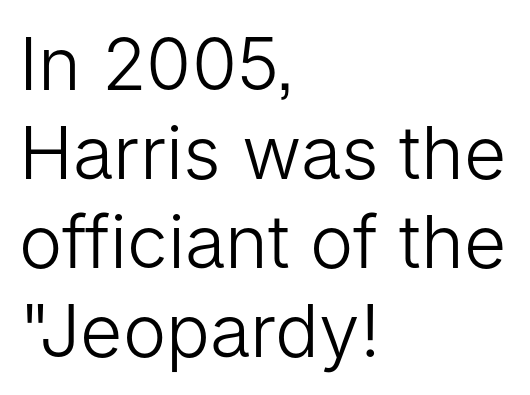
The image shows 73 px light sans-serif type, upright; set left-aligned, line spacing 1.22x, normal letter spacing, not underlined; low stroke contrast and a medium x-height.
